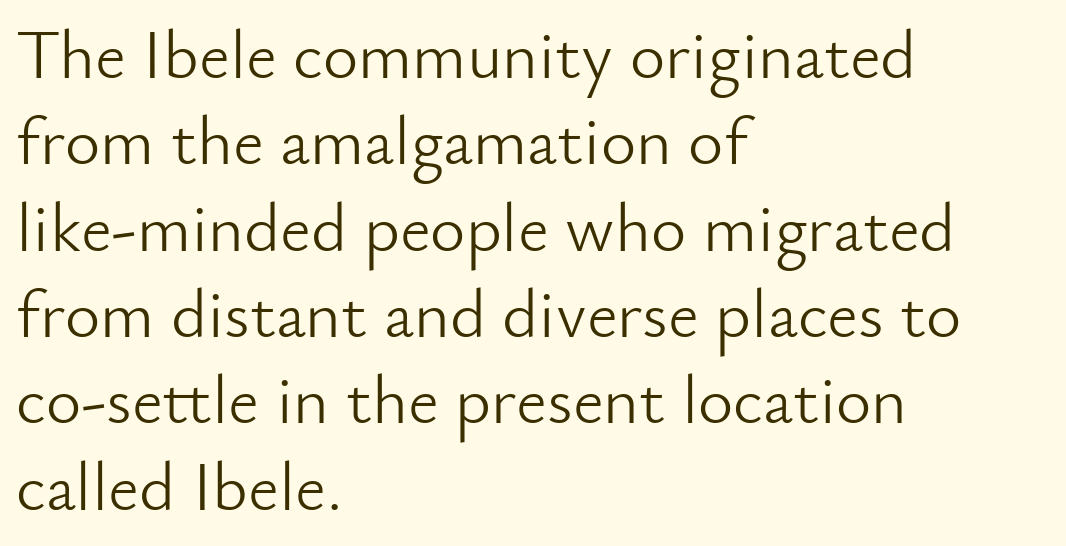
{"serif": "no", "italic": "no", "bold": "no", "weight": "light", "width": "normal", "stroke_contrast": "low", "x_height": "small", "monospaced": "no", "underline": "no", "align": "left", "line_spacing": "normal", "line_spacing_ratio": 1.27, "letter_spacing": "normal", "letter_spacing_em": 0.0, "glyph_px": 68}
